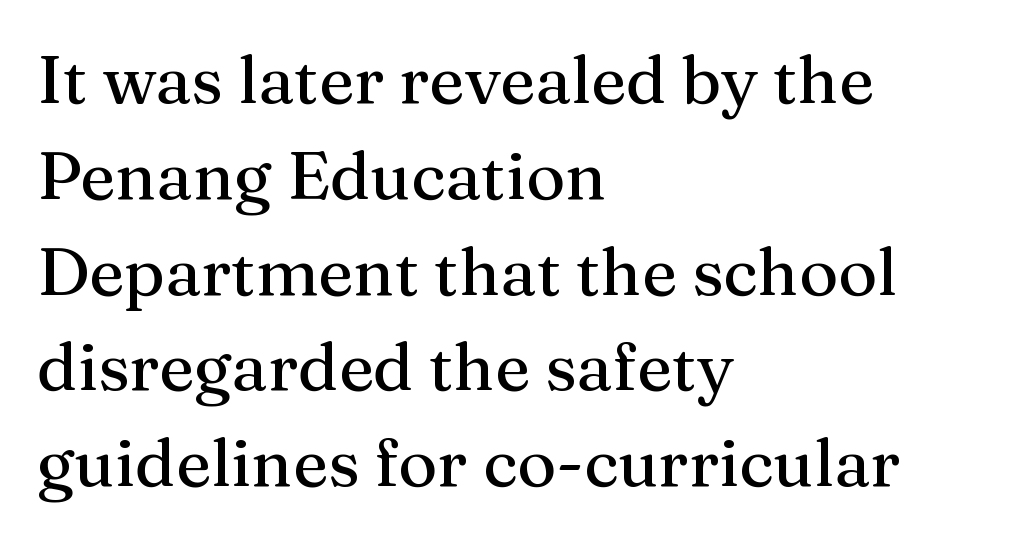
These lines are composed in type with serifs. These lines are set flush left with a ragged right edge. Observe the ordinary spacing: letters are neighbours, not strangers. Ordinary non-slanted type is in use. The letters advance in unequal steps, a hallmark of proportional type. Descenders hang freely into open space.
